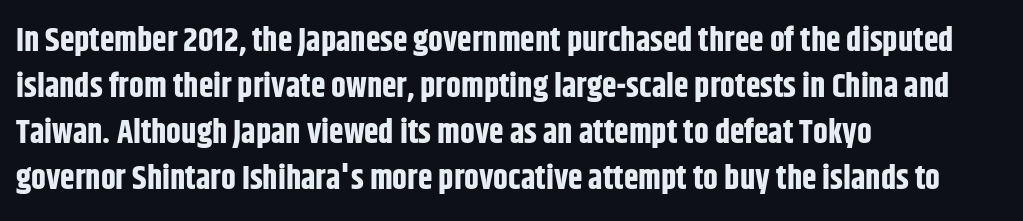
Q: Is the text bold? A: Yes.
Q: Is the text italic (slanted)? A: No, it is upright.
Q: Is the typeface a serif or a sans-serif typeface? A: Sans-serif.
Q: Is the text underlined? A: No.
Q: How is the paragraph aligned? A: Left-aligned.
Q: Is the spacing between letters normal or unusually wide? A: Normal.
Q: Is the spacing between lines tight, normal or loose? A: Normal.
Q: Width (condensed, normal, or wide)? A: Condensed.
Q: Stroke contrast? A: Low.
Q: x-height? A: Large.
Q: Monospaced? A: No.
